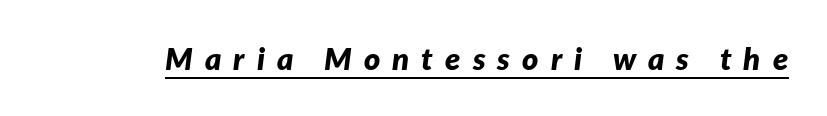
Q: Is the text bold? A: Yes.
Q: Is the text italic (slanted)? A: Yes, it leans right by about 7 degrees.
Q: Is the text underlined? A: Yes.
Q: Is the spacing between letters normal or unusually wide? A: Unusually wide.
Q: Width (condensed, normal, or wide)? A: Normal.
Q: Stroke contrast? A: Low.
Q: x-height? A: Medium.
Q: Monospaced? A: No.
